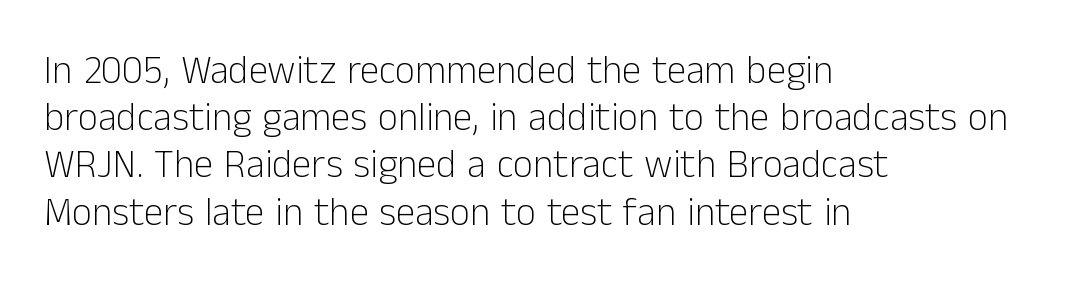
{"serif": "no", "italic": "no", "bold": "no", "weight": "light", "width": "normal", "stroke_contrast": "low", "x_height": "medium", "monospaced": "no", "underline": "no", "align": "left", "line_spacing_ratio": 1.21, "letter_spacing": "normal", "letter_spacing_em": 0.0, "glyph_px": 39}
